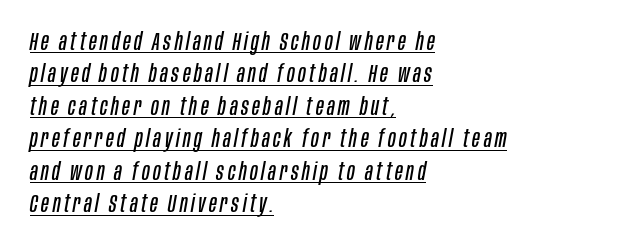
Q: Is the text bold? A: No.
Q: Is the text italic (slanted)? A: Yes, it leans right by about 10 degrees.
Q: Is the text underlined? A: Yes.
Q: How is the paragraph aligned? A: Left-aligned.
Q: Is the spacing between lines tight, normal or loose? A: Normal.
